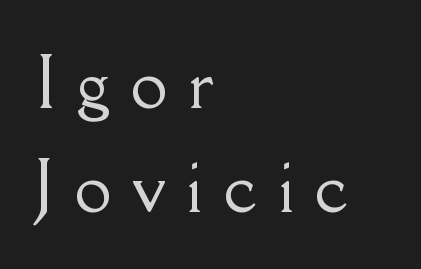
Q: Is the text italic (slanted)? A: No, it is upright.
Q: Is the typeface a serif or a sans-serif typeface? A: Serif.
Q: Is the text underlined? A: No.
Q: How is the paragraph aligned? A: Left-aligned.
Q: Is the spacing between letters normal or unusually wide? A: Unusually wide.
Q: Is the spacing between lines tight, normal or loose? A: Normal.
Q: Width (condensed, normal, or wide)? A: Normal.
Q: Stroke contrast? A: Low.
Q: x-height? A: Small.
Q: Monospaced? A: No.
